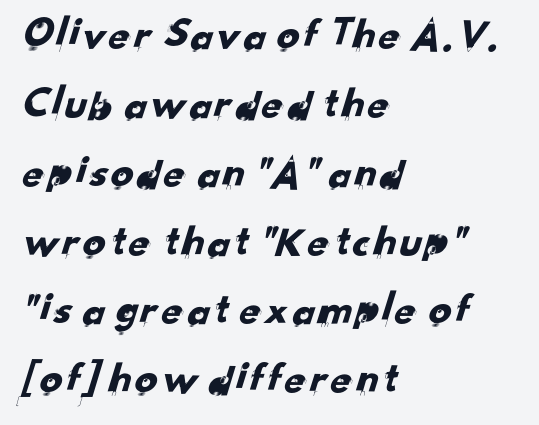
The image shows 45 px sans-serif type; set left-aligned, normal line spacing (1.53x), normal letter spacing, not underlined; low stroke contrast and a small x-height.
